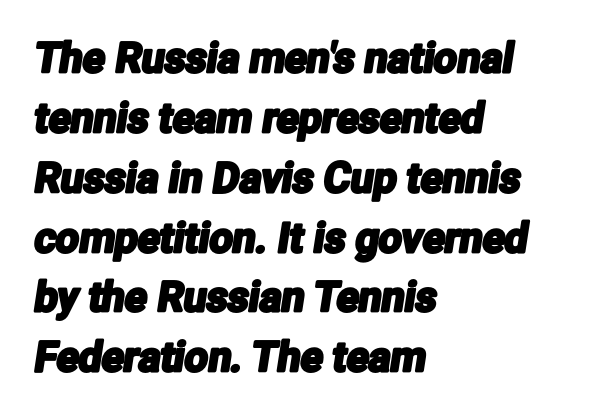
Q: Is the typeface a serif or a sans-serif typeface? A: Sans-serif.
Q: Is the text underlined? A: No.
Q: How is the paragraph aligned? A: Left-aligned.
Q: Is the spacing between letters normal or unusually wide? A: Normal.
Q: Is the spacing between lines tight, normal or loose? A: Normal.
Q: Width (condensed, normal, or wide)? A: Condensed.
Q: Stroke contrast? A: Low.
Q: x-height? A: Medium.
Q: Monospaced? A: No.
